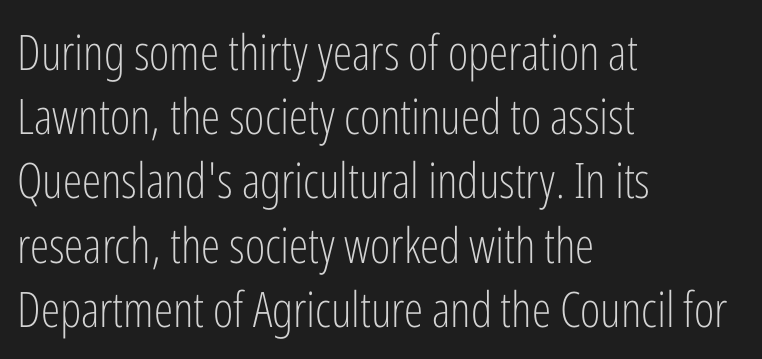
Q: Is the text bold? A: No.
Q: Is the text italic (slanted)? A: No, it is upright.
Q: Is the typeface a serif or a sans-serif typeface? A: Sans-serif.
Q: Is the text underlined? A: No.
Q: How is the paragraph aligned? A: Left-aligned.
Q: Is the spacing between letters normal or unusually wide? A: Normal.
Q: Is the spacing between lines tight, normal or loose? A: Normal.
Q: Width (condensed, normal, or wide)? A: Condensed.
Q: Stroke contrast? A: Low.
Q: x-height? A: Medium.
Q: Monospaced? A: No.
